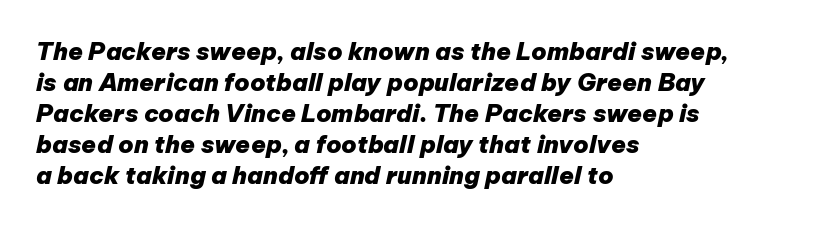
The image shows 24 px bold type, italic (leaning right); set left-aligned, normal line spacing (1.29x), normal letter spacing, not underlined.
